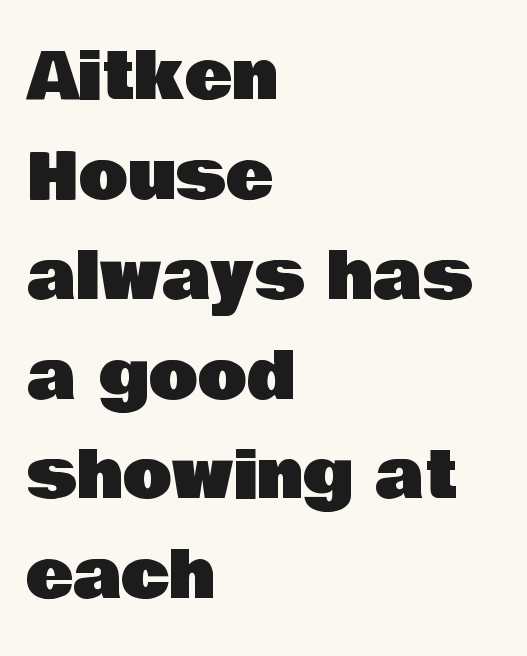
The image shows 64 px sans-serif type, upright; set left-aligned, normal line spacing (1.56x), normal letter spacing, not underlined; low stroke contrast and a large x-height.
